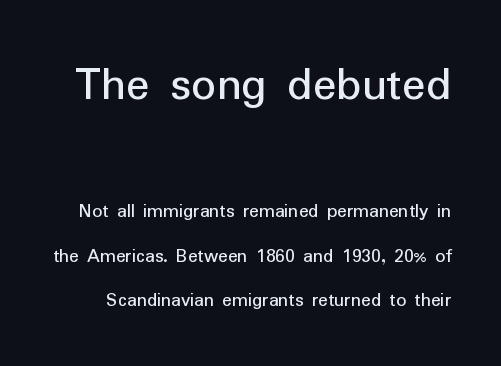
The line-height multiplier appears high, well above default. The emphasis by scale lands on block number one, above. Unmarked baselines from the first word to the last. The passage shown has conventional tracking throughout. Looks like regular typesetting: each glyph gets only the width it needs. The rendering shows plain stroke endings on the letterforms — a sans-serif design.
